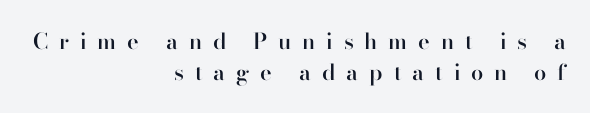
The image shows 22 px text type, upright; set right-aligned, normal line spacing (1.39x), unusually wide letter spacing (+0.49 em), not underlined.
